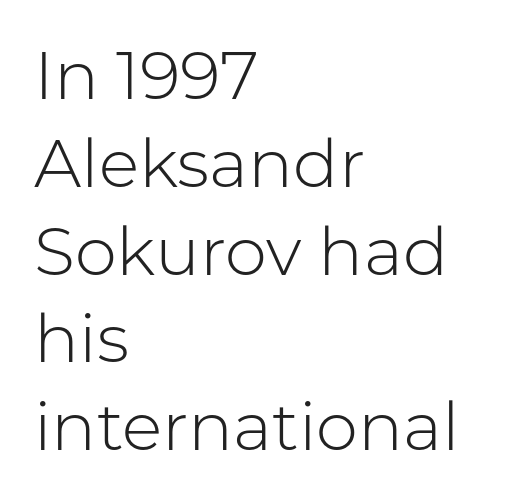
Q: Is the text bold? A: No.
Q: Is the text italic (slanted)? A: No, it is upright.
Q: Is the typeface a serif or a sans-serif typeface? A: Sans-serif.
Q: Is the text underlined? A: No.
Q: How is the paragraph aligned? A: Left-aligned.
Q: Is the spacing between letters normal or unusually wide? A: Normal.
Q: Is the spacing between lines tight, normal or loose? A: Normal.
Q: Width (condensed, normal, or wide)? A: Normal.
Q: Stroke contrast? A: Low.
Q: x-height? A: Medium.
Q: Monospaced? A: No.
